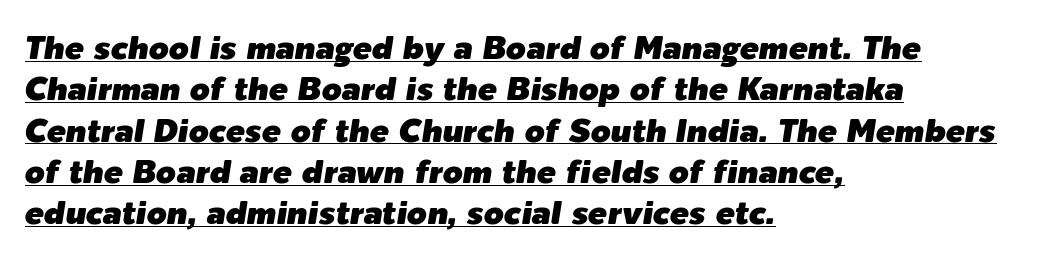
The image shows 32 px text type, italic (leaning right); set left-aligned, normal line spacing (1.29x), normal letter spacing, underlined; low stroke contrast and a medium x-height.
